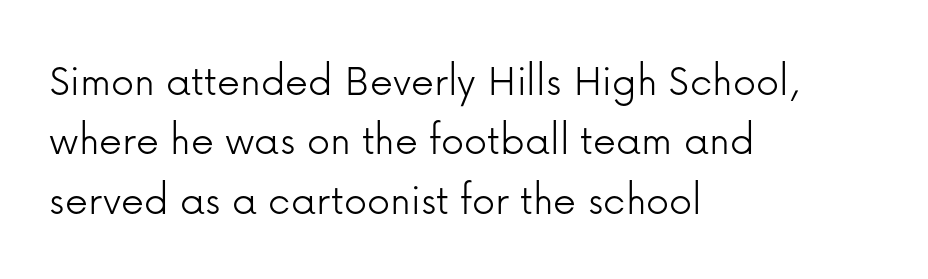
The letters stand upright; this is a roman face. The letters advance in unequal steps, a hallmark of proportional type. Nothing unusual about the tracking: characters are spaced as the font intends. The typesetter chose a ragged-right arrangement here.
